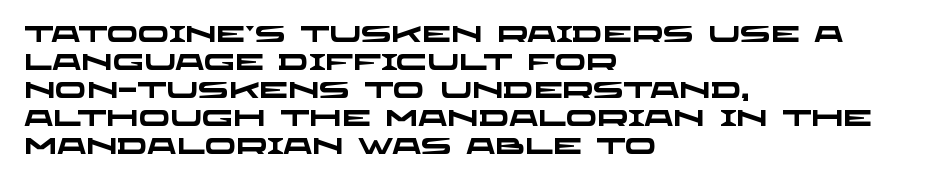
Q: Is the text bold? A: Yes.
Q: Is the text underlined? A: No.
Q: How is the paragraph aligned? A: Left-aligned.
Q: Is the spacing between letters normal or unusually wide? A: Normal.
